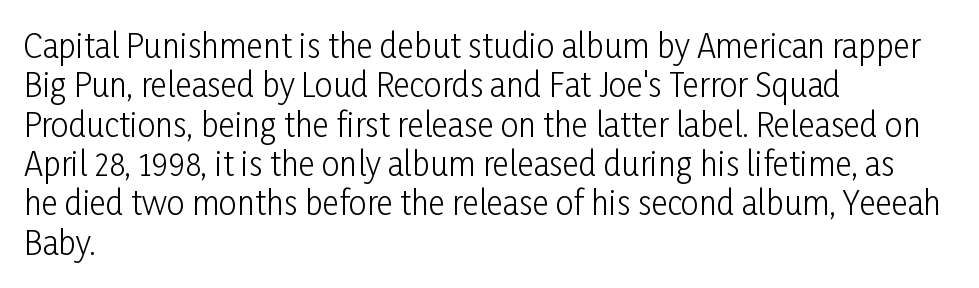
The image shows 32 px light, condensed sans-serif type, upright; set left-aligned, line spacing 1.23x, normal letter spacing, not underlined; low stroke contrast and a medium x-height.
